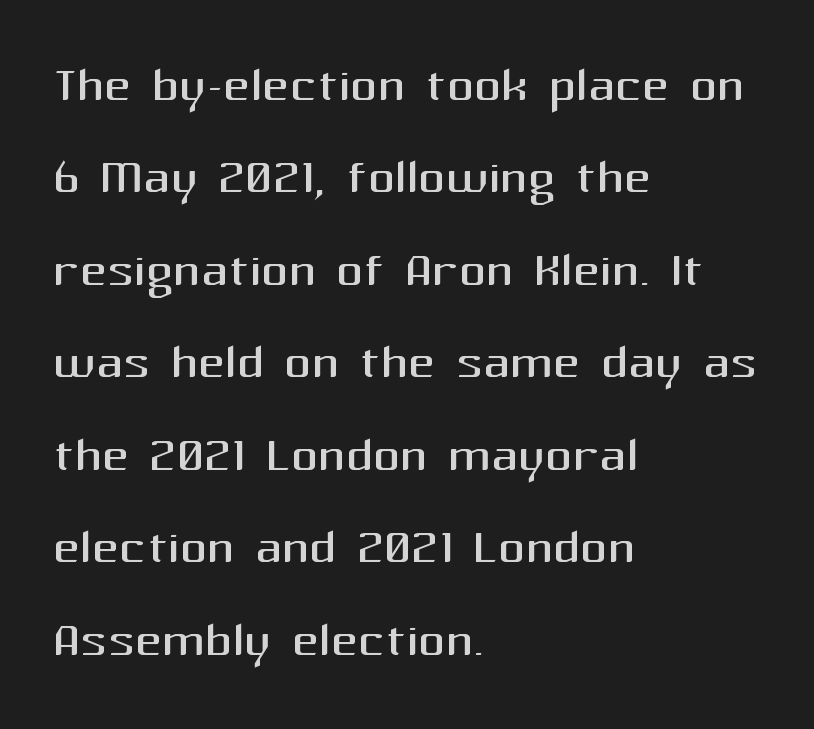
The image shows 67 px regular-weight sans-serif type, upright; set left-aligned, normal line spacing (1.38x), normal letter spacing, not underlined; medium stroke contrast and a medium x-height.
